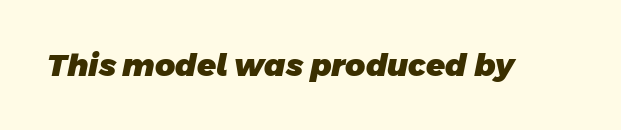
Q: Is the text bold? A: Yes.
Q: Is the typeface a serif or a sans-serif typeface? A: Sans-serif.
Q: Is the text underlined? A: No.
Q: Is the spacing between letters normal or unusually wide? A: Normal.
Q: Width (condensed, normal, or wide)? A: Normal.
Q: Stroke contrast? A: Low.
Q: x-height? A: Large.
Q: Monospaced? A: No.
